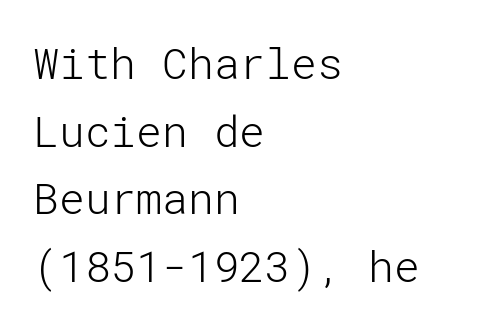
Q: Is the text bold? A: No.
Q: Is the text italic (slanted)? A: No, it is upright.
Q: Is the typeface a serif or a sans-serif typeface? A: Sans-serif.
Q: Is the text underlined? A: No.
Q: How is the paragraph aligned? A: Left-aligned.
Q: Is the spacing between letters normal or unusually wide? A: Normal.
Q: Is the spacing between lines tight, normal or loose? A: Normal.
Q: Width (condensed, normal, or wide)? A: Normal.
Q: Stroke contrast? A: Low.
Q: x-height? A: Medium.
